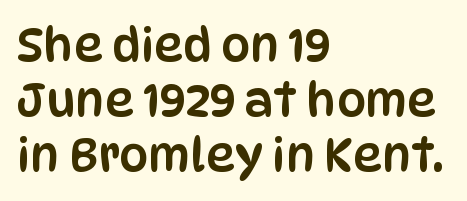
A typesetter would call this zero additional tracking. Think of a printed novel: that variable character pitch is what you see here. The space beneath each line is pristine and unruled. The typesetter chose a ragged-right arrangement here.
